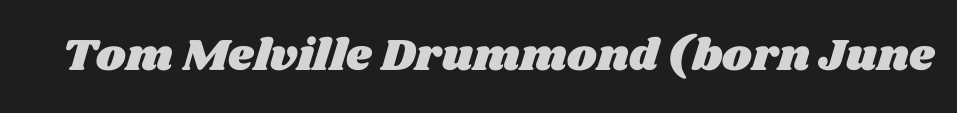
The image shows 45 px wide type; set normal letter spacing, not underlined; medium stroke contrast and a large x-height.
